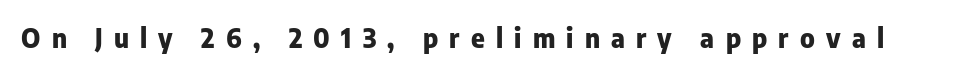
Between one letter and the next there's a generous, obvious gap. Each glyph is drawn with heavy, bold strokes. Has an underline been added? It has not. Every character sits straight up, as roman type does.
